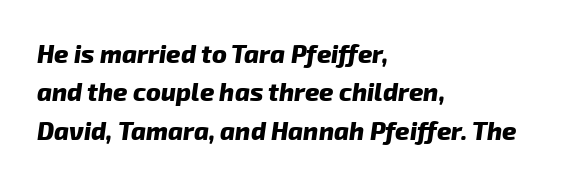
{"bold": "yes", "underline": "no", "align": "left", "line_spacing": "normal", "line_spacing_ratio": 1.54, "letter_spacing": "normal", "letter_spacing_em": 0.0, "glyph_px": 25}
